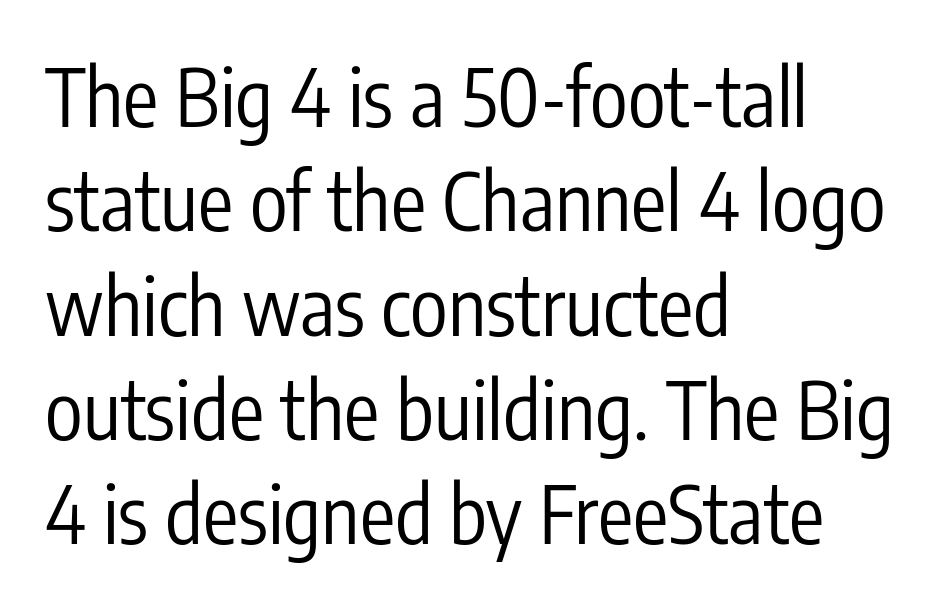
{"serif": "no", "italic": "no", "bold": "no", "weight": "regular", "width": "condensed", "stroke_contrast": "low", "x_height": "medium", "monospaced": "no", "underline": "no", "align": "left", "line_spacing": "normal", "line_spacing_ratio": 1.32, "letter_spacing": "normal", "letter_spacing_em": 0.0, "glyph_px": 79}
